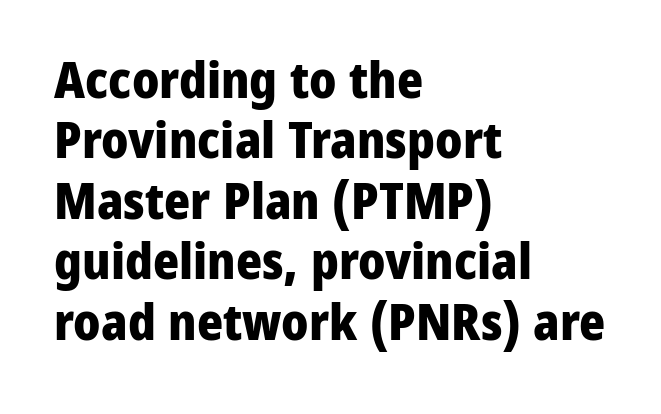
The image shows 50 px heavy sans-serif type, upright; set left-aligned, line spacing 1.21x, normal letter spacing, not underlined; low stroke contrast and a medium x-height.
